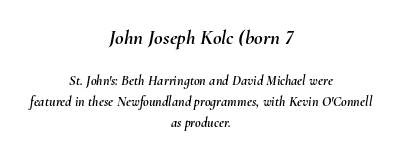
The image shows 21 px text type, italic (leaning right); set centered, normal line spacing (1.5x), normal letter spacing, not underlined; the first (top) block is 1.5x larger.
